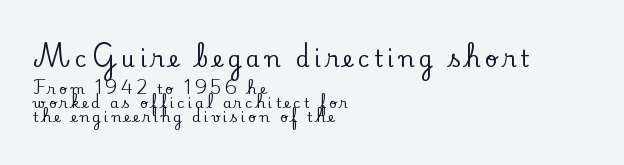
Bare-footed words on every line. Size contrast runs from large at the top to small at the bottom. Letter spacing: wide. Caption: multi-line text, flush left, ragged right.
